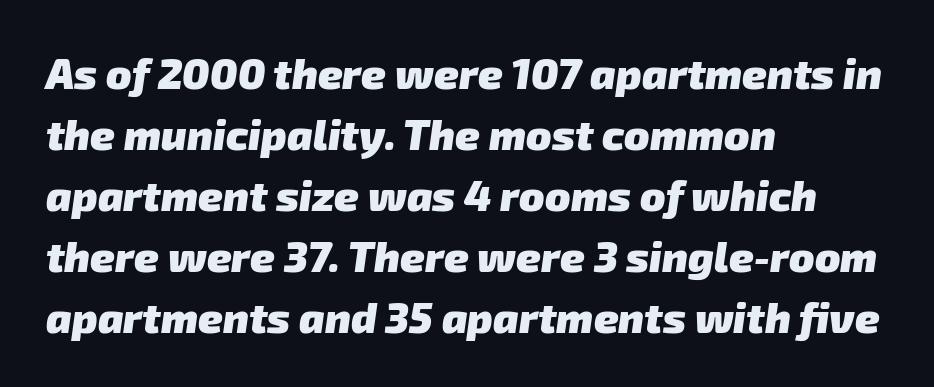
{"serif": "no", "bold": "yes", "weight": "heavy", "width": "normal", "stroke_contrast": "low", "x_height": "medium", "monospaced": "no", "underline": "no", "align": "left", "line_spacing": "normal", "line_spacing_ratio": 1.45, "letter_spacing": "normal", "letter_spacing_em": 0.0, "glyph_px": 42}
